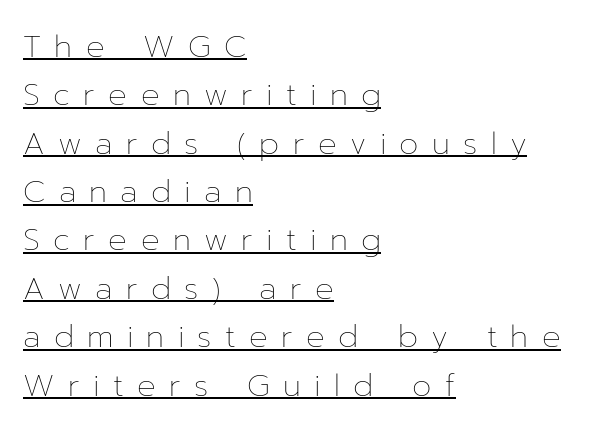
The font's upright variant was chosen for this text. Baseline-to-baseline distance is the conventional proportion of letter height. Compared with a centered layout, this one pins lines to the left instead. These lines are rendered in a variable-pitch font.
